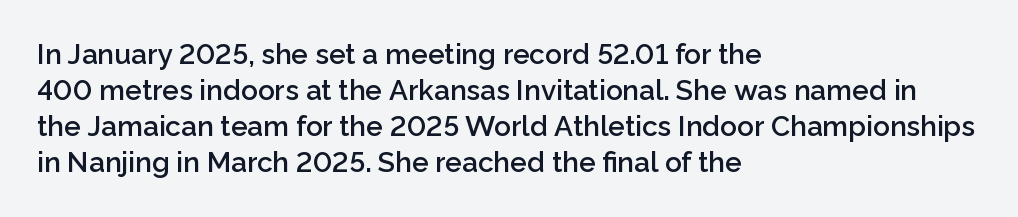
One-word summary of the alignment: left. The sample has been set in demibold, a notch under bold. Italic? Not at all — the glyphs are vertical. A normal amount of white space separates one row of letters from the next.
